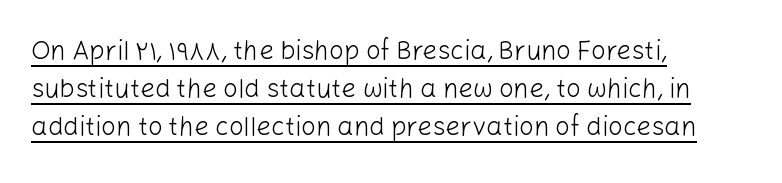
The image shows 26 px text type, upright; set left-aligned, normal line spacing (1.47x), normal letter spacing, underlined.
